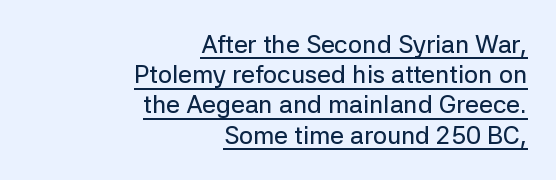
{"italic": "no", "underline": "yes", "align": "right", "line_spacing_ratio": 1.21, "letter_spacing": "normal", "letter_spacing_em": 0.0, "glyph_px": 25}
